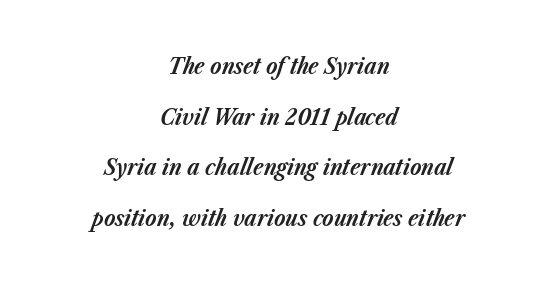
The image shows 23 px bold type, italic (leaning right); set centered, loose line spacing (2.2x), normal letter spacing, not underlined.
